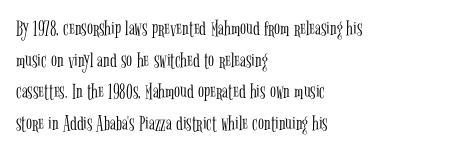
{"italic": "no", "bold": "no", "underline": "no", "align": "left", "line_spacing": "normal", "line_spacing_ratio": 1.44, "letter_spacing": "normal", "letter_spacing_em": 0.0, "glyph_px": 22}
